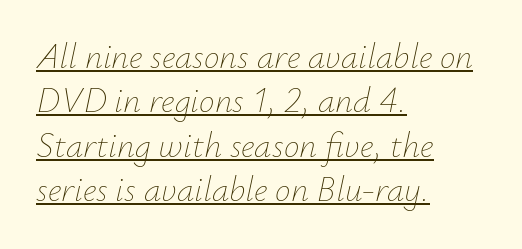
Q: Is the text bold? A: No.
Q: Is the text italic (slanted)? A: Yes, it leans right by about 12 degrees.
Q: Is the text underlined? A: Yes.
Q: How is the paragraph aligned? A: Left-aligned.
Q: Is the spacing between letters normal or unusually wide? A: Normal.
Q: Is the spacing between lines tight, normal or loose? A: Normal.
Q: Width (condensed, normal, or wide)? A: Normal.
Q: Stroke contrast? A: Low.
Q: x-height? A: Small.
Q: Monospaced? A: No.
